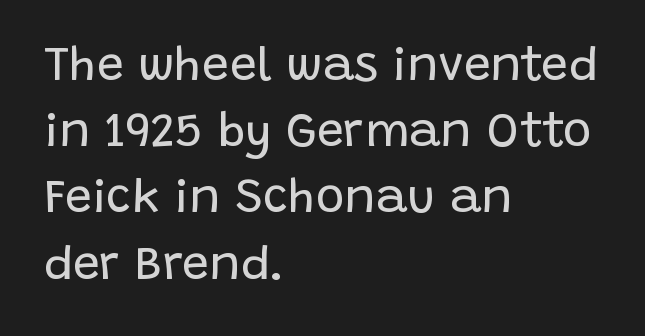
This sample has the flowing, uneven cadence of proportional lettering. The typography opts for an upright posture over an oblique one. The paragraph shown leans on its left margin. Decoration check: the copy has no underline. A typesetter would label this face a sans. No heavy texture on the line: the type isn't bold.
